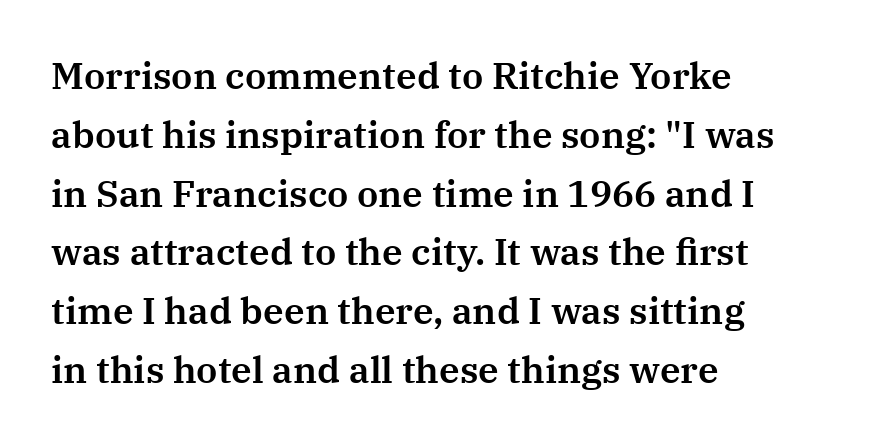
Q: Is the text italic (slanted)? A: No, it is upright.
Q: Is the typeface a serif or a sans-serif typeface? A: Serif.
Q: Is the text underlined? A: No.
Q: How is the paragraph aligned? A: Left-aligned.
Q: Is the spacing between letters normal or unusually wide? A: Normal.
Q: Is the spacing between lines tight, normal or loose? A: Normal.
Q: Width (condensed, normal, or wide)? A: Normal.
Q: Stroke contrast? A: Medium.
Q: x-height? A: Medium.
Q: Monospaced? A: No.
